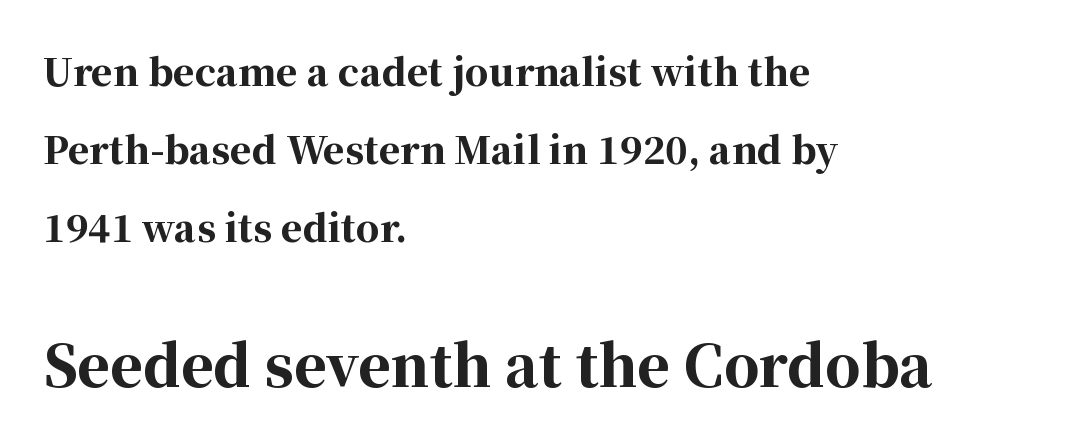
The image shows 56 px bold serif type, upright; set left-aligned, loose line spacing (2.11x), normal letter spacing, not underlined; the second (bottom) block is 1.51x larger; high stroke contrast and a medium x-height.
